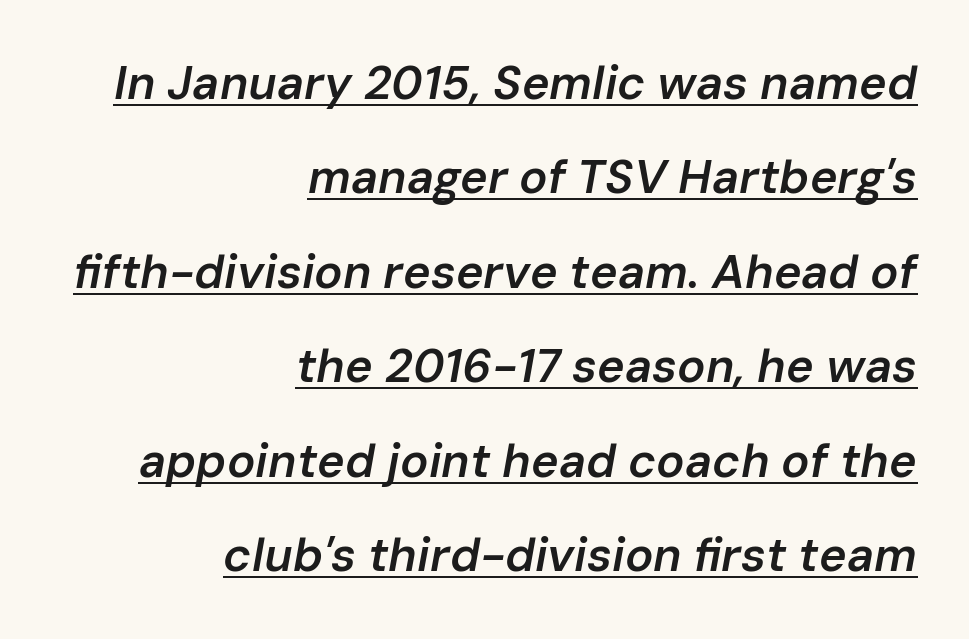
The image shows 47 px semibold type, italic (leaning right); set right-aligned, loose line spacing (2.01x), normal letter spacing, underlined; low stroke contrast and a medium x-height.
